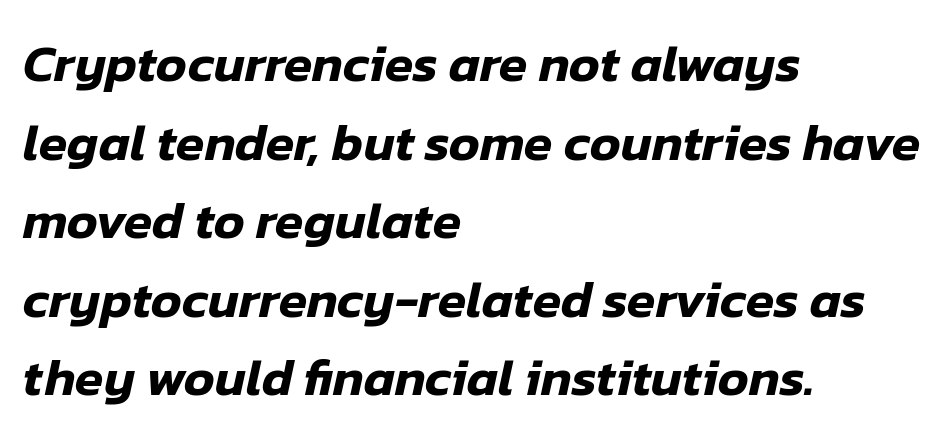
Q: Is the text italic (slanted)? A: Yes, it leans right by about 12 degrees.
Q: Is the text underlined? A: No.
Q: How is the paragraph aligned? A: Left-aligned.
Q: Is the spacing between letters normal or unusually wide? A: Normal.
Q: Is the spacing between lines tight, normal or loose? A: Normal.
Q: Width (condensed, normal, or wide)? A: Normal.
Q: Stroke contrast? A: Low.
Q: x-height? A: Medium.
Q: Monospaced? A: No.
